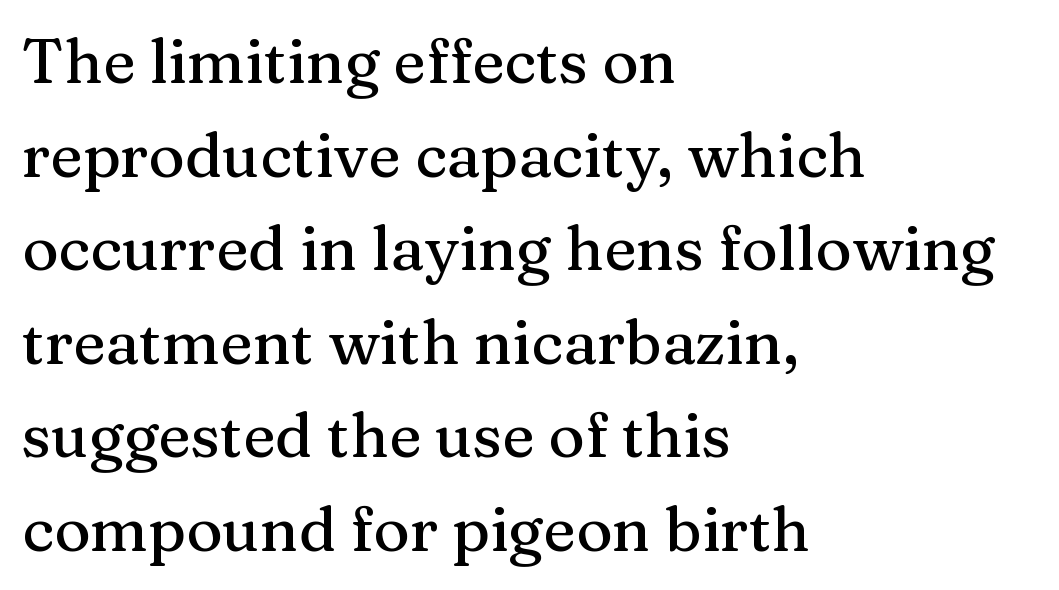
The image shows 62 px serif type, upright; set left-aligned, normal line spacing (1.51x), normal letter spacing, not underlined; medium stroke contrast and a medium x-height.
